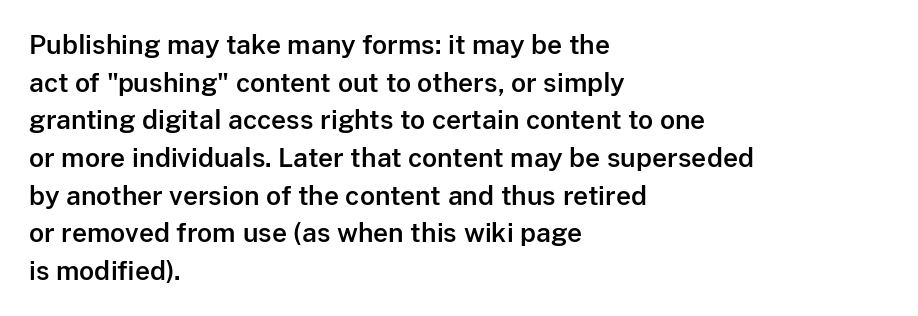
{"italic": "no", "underline": "no", "align": "left", "line_spacing": "normal", "line_spacing_ratio": 1.45, "letter_spacing": "normal", "letter_spacing_em": 0.0, "glyph_px": 26}
